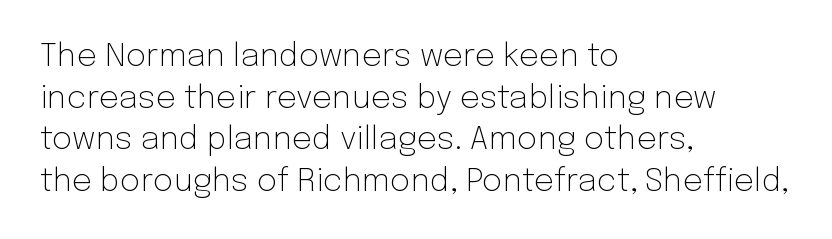
Think of a printed novel: that variable character pitch is what you see here. Anything drawn beneath the words? Only blank space. The face used here is a sans, in the tradition of grotesques and geometrics. Layout note: lines flush left. The face looks like a standard text weight, possibly lighter. The rendering uses a moderate line-height, typical for paragraphs.
